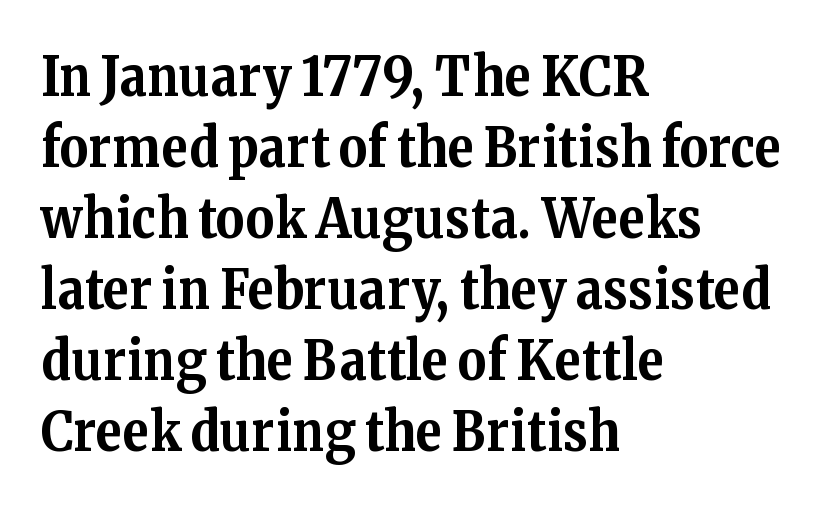
The space between consecutive lines is moderate. One-word summary of the alignment: left. The type sits square on the baseline with zero lean. A typesetter would call this zero additional tracking. Is this a fixed-width face? No — the glyphs have proportional, varying widths. Plain, unruled lines of type.
